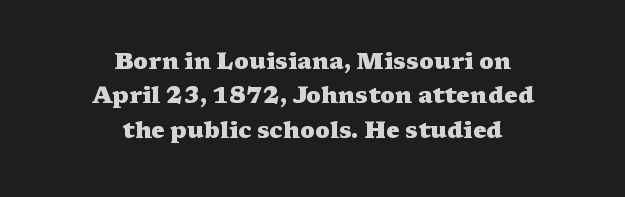
The image shows 23 px bold type, upright; set centered, normal line spacing (1.5x), normal letter spacing, not underlined.
